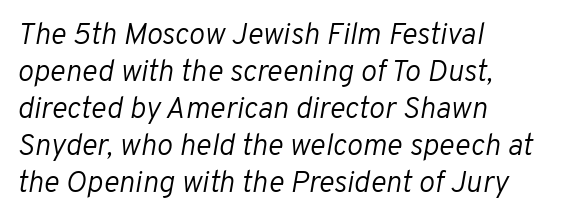
{"italic": "yes", "lean": "right", "slant_degrees": 10, "bold": "no", "weight": "light", "width": "normal", "stroke_contrast": "low", "x_height": "medium", "monospaced": "no", "underline": "no", "align": "left", "line_spacing_ratio": 1.23, "letter_spacing": "normal", "letter_spacing_em": 0.0, "glyph_px": 30}
